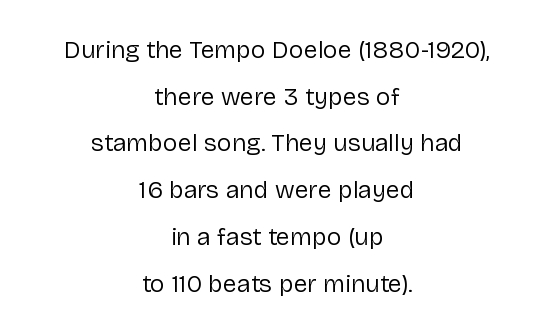
{"italic": "no", "bold": "no", "underline": "no", "align": "center", "line_spacing_ratio": 1.87, "letter_spacing": "normal", "letter_spacing_em": 0.0, "glyph_px": 25}
